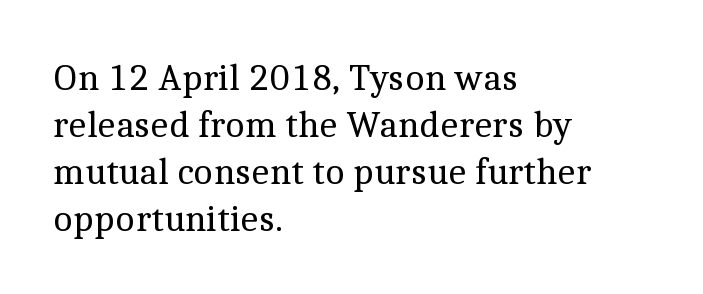
The zone under the glyphs is completely vacant. Heft: none added — not bold. This sample uses plain, unmodified letter spacing. Classification — serif.
